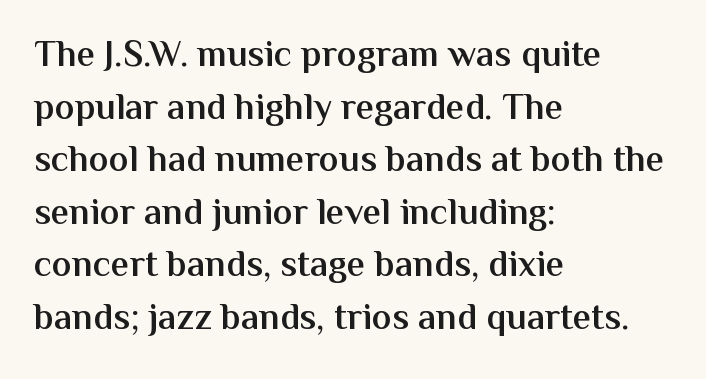
{"serif": "no", "italic": "no", "bold": "semi", "weight": "semibold", "width": "normal", "stroke_contrast": "medium", "x_height": "medium", "monospaced": "no", "underline": "no", "align": "left", "line_spacing": "normal", "line_spacing_ratio": 1.42, "letter_spacing": "normal", "letter_spacing_em": 0.0, "glyph_px": 37}
